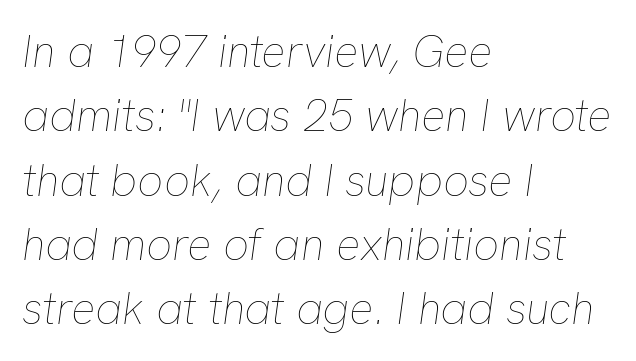
Q: Is the text bold? A: No.
Q: Is the text italic (slanted)? A: Yes, it leans right by about 8 degrees.
Q: Is the text underlined? A: No.
Q: How is the paragraph aligned? A: Left-aligned.
Q: Is the spacing between letters normal or unusually wide? A: Normal.
Q: Is the spacing between lines tight, normal or loose? A: Normal.
Q: Width (condensed, normal, or wide)? A: Normal.
Q: Stroke contrast? A: Low.
Q: x-height? A: Medium.
Q: Monospaced? A: No.
